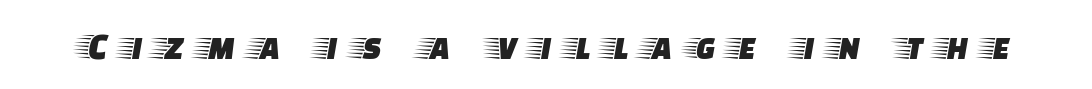
The image shows 39 px wide serif type; set unusually wide letter spacing (+0.4 em), not underlined; low stroke contrast and a large x-height.
